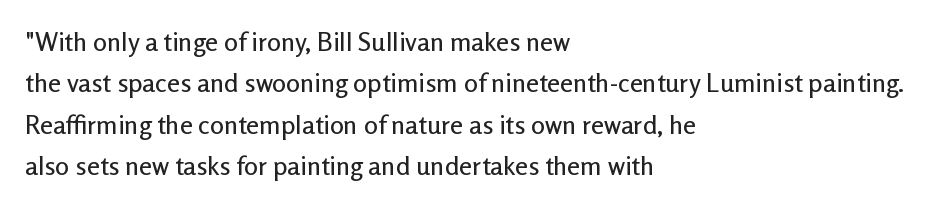
Q: Is the text italic (slanted)? A: No, it is upright.
Q: Is the text underlined? A: No.
Q: How is the paragraph aligned? A: Left-aligned.
Q: Is the spacing between letters normal or unusually wide? A: Normal.
Q: Is the spacing between lines tight, normal or loose? A: Normal.
